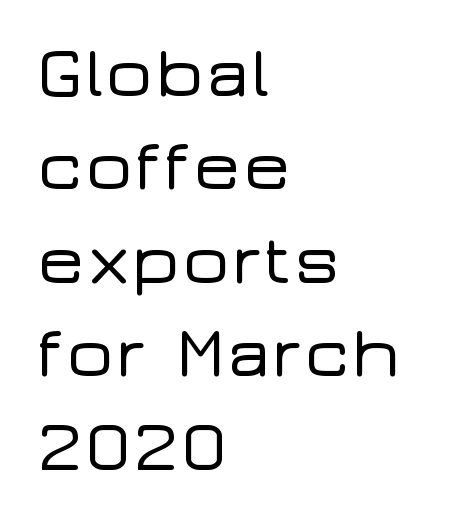
The image shows 73 px wide sans-serif type, upright; set left-aligned, normal line spacing (1.28x), normal letter spacing, not underlined; low stroke contrast and a medium x-height.
